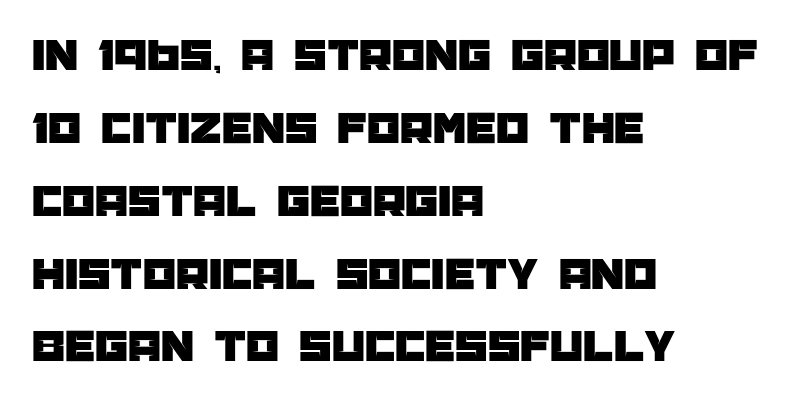
The image shows 47 px sans-serif type, upright; set left-aligned, normal line spacing (1.55x), normal letter spacing, not underlined; low stroke contrast and a large x-height.
